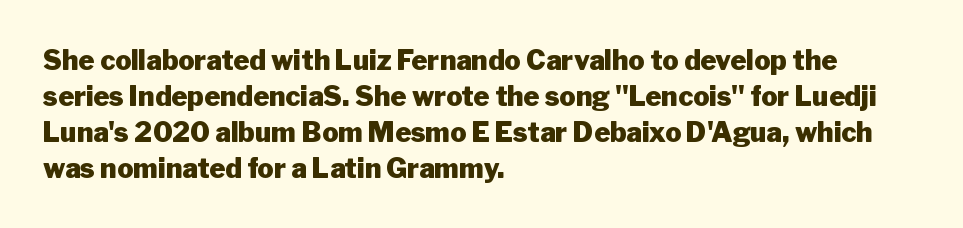
{"italic": "no", "bold": "yes", "underline": "no", "align": "left", "line_spacing": "normal", "line_spacing_ratio": 1.33, "letter_spacing": "normal", "letter_spacing_em": 0.0, "glyph_px": 27}
